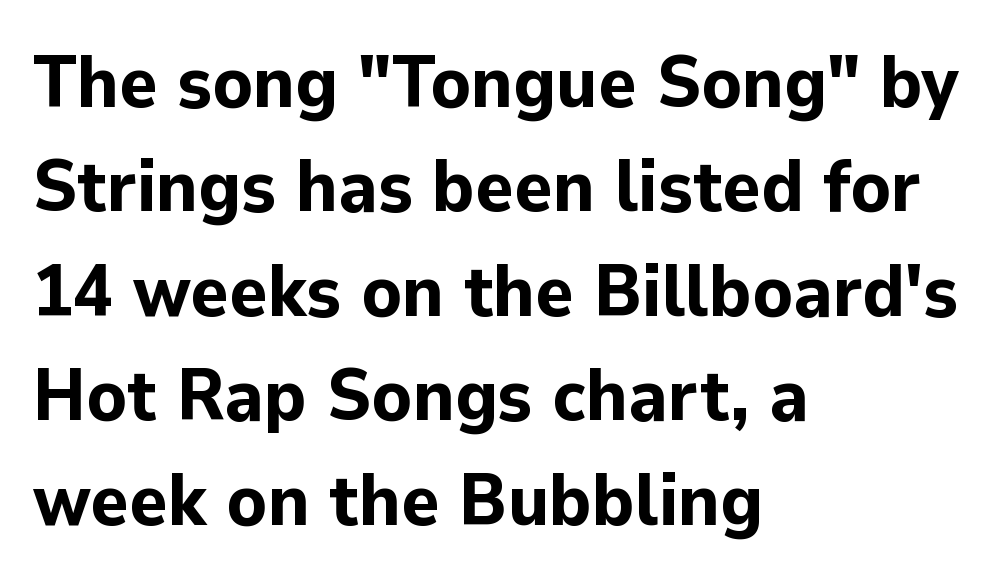
Upright lettering throughout. The passage shown is typed in a proportional face where columns would drift. Stroke thickness is high; the sample reads as a true bold. Between one letter and the next there's only the usual sliver of space. The space between consecutive lines is moderate.
